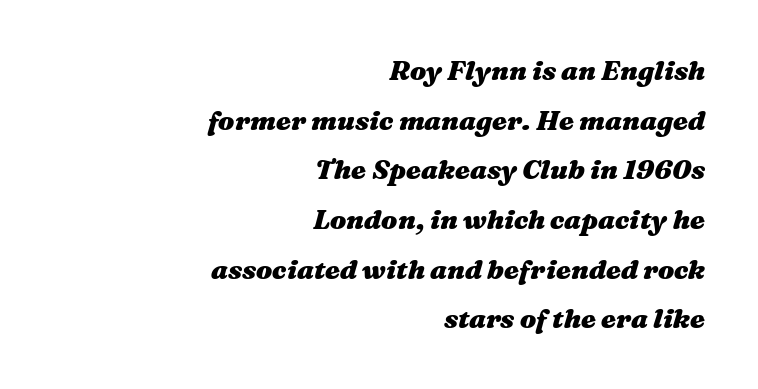
{"italic": "yes", "lean": "right", "slant_degrees": 16, "bold": "yes", "underline": "no", "align": "right", "line_spacing_ratio": 1.84, "letter_spacing": "normal", "letter_spacing_em": 0.0, "glyph_px": 27}
